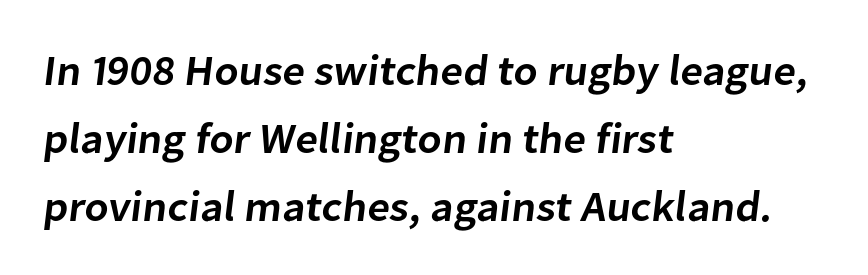
{"serif": "no", "bold": "semi", "weight": "semibold", "width": "normal", "stroke_contrast": "low", "x_height": "medium", "monospaced": "no", "underline": "no", "align": "left", "line_spacing": "normal", "line_spacing_ratio": 1.58, "letter_spacing": "normal", "letter_spacing_em": 0.0, "glyph_px": 43}
